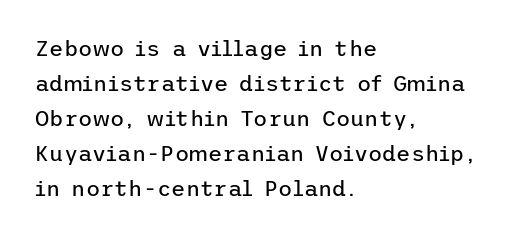
{"italic": "no", "bold": "no", "underline": "no", "align": "left", "line_spacing": "normal", "line_spacing_ratio": 1.59, "letter_spacing": "normal", "letter_spacing_em": 0.0, "glyph_px": 22}
